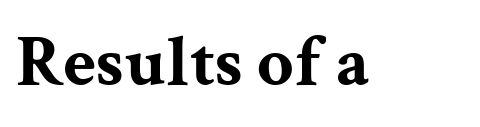
Q: Is the text bold? A: Yes.
Q: Is the text italic (slanted)? A: No, it is upright.
Q: Is the typeface a serif or a sans-serif typeface? A: Serif.
Q: Is the text underlined? A: No.
Q: Is the spacing between letters normal or unusually wide? A: Normal.
Q: Width (condensed, normal, or wide)? A: Wide.
Q: Stroke contrast? A: Medium.
Q: x-height? A: Medium.
Q: Monospaced? A: No.
